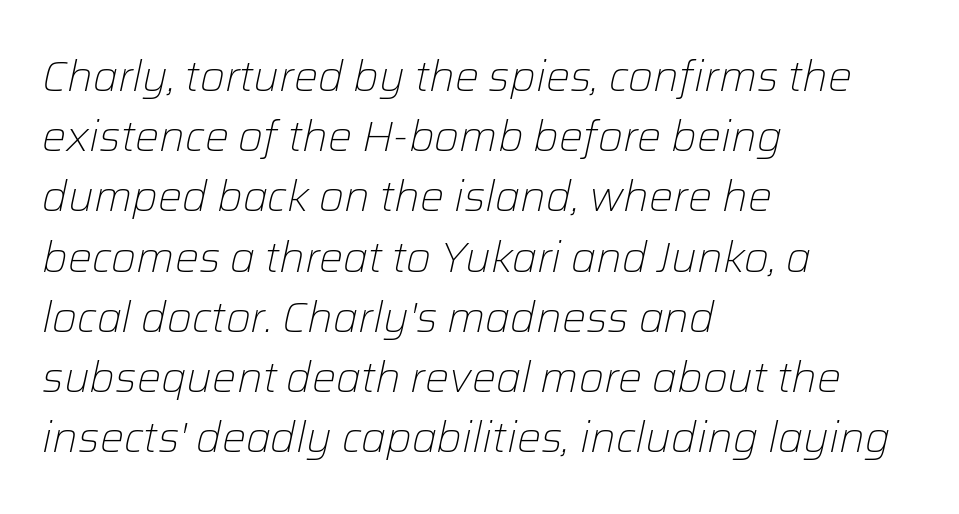
Q: Is the text bold? A: No.
Q: Is the text italic (slanted)? A: Yes, it leans right by about 12 degrees.
Q: Is the text underlined? A: No.
Q: How is the paragraph aligned? A: Left-aligned.
Q: Is the spacing between letters normal or unusually wide? A: Normal.
Q: Is the spacing between lines tight, normal or loose? A: Normal.
Q: Width (condensed, normal, or wide)? A: Normal.
Q: Stroke contrast? A: Low.
Q: x-height? A: Medium.
Q: Monospaced? A: No.
